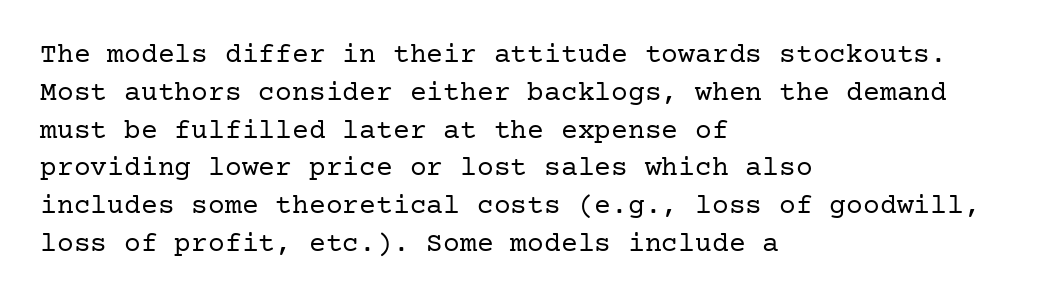
Heaviness? Minimal to ordinary, like unemphasized prose. This sample is left-justified, so line endings fall wherever the words run out. Short note: letters normally spaced. Quick note: not italic, upright. The letters carry serifs — small finishing strokes at the ends of their stems. Interline gaps are of average width in this sample.
